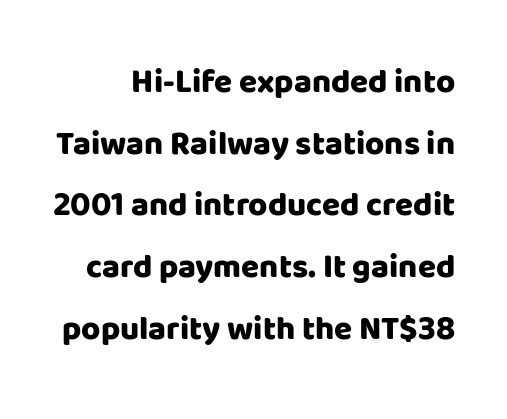
Q: Is the text bold? A: Yes.
Q: Is the text italic (slanted)? A: No, it is upright.
Q: Is the typeface a serif or a sans-serif typeface? A: Sans-serif.
Q: Is the text underlined? A: No.
Q: Is the spacing between letters normal or unusually wide? A: Normal.
Q: Width (condensed, normal, or wide)? A: Normal.
Q: Stroke contrast? A: Low.
Q: x-height? A: Large.
Q: Monospaced? A: No.
